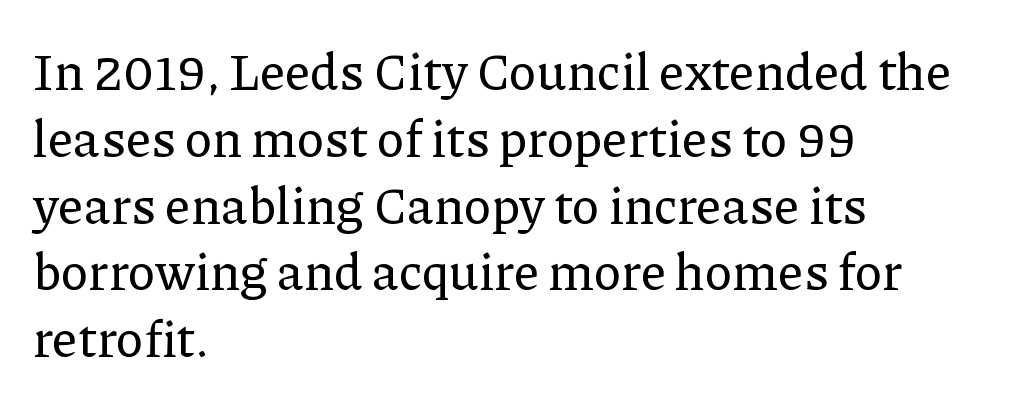
Q: Is the text italic (slanted)? A: No, it is upright.
Q: Is the typeface a serif or a sans-serif typeface? A: Serif.
Q: Is the text underlined? A: No.
Q: How is the paragraph aligned? A: Left-aligned.
Q: Is the spacing between letters normal or unusually wide? A: Normal.
Q: Is the spacing between lines tight, normal or loose? A: Normal.
Q: Width (condensed, normal, or wide)? A: Normal.
Q: Stroke contrast? A: Low.
Q: x-height? A: Medium.
Q: Monospaced? A: No.
